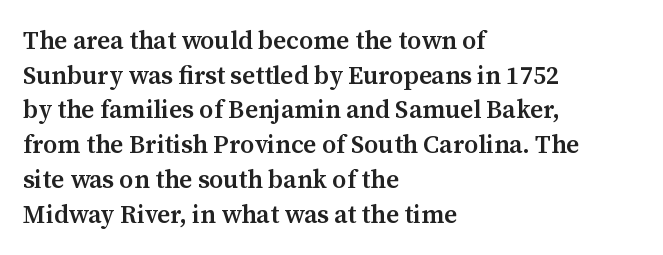
Quick note: underline off. The block of text has a typical density, with ordinary space between rows. Does the lettering tilt? It doesn't — this is upright. Characters follow at the spacing the type designer built in.
